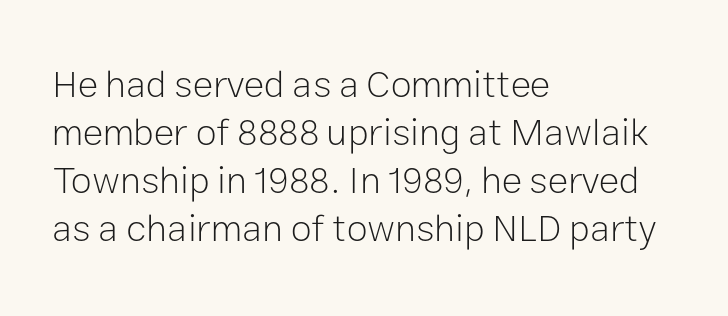
Q: Is the text bold? A: No.
Q: Is the text italic (slanted)? A: No, it is upright.
Q: Is the typeface a serif or a sans-serif typeface? A: Sans-serif.
Q: Is the text underlined? A: No.
Q: How is the paragraph aligned? A: Left-aligned.
Q: Is the spacing between letters normal or unusually wide? A: Normal.
Q: Is the spacing between lines tight, normal or loose? A: Normal.
Q: Width (condensed, normal, or wide)? A: Normal.
Q: Stroke contrast? A: Low.
Q: x-height? A: Medium.
Q: Monospaced? A: No.
